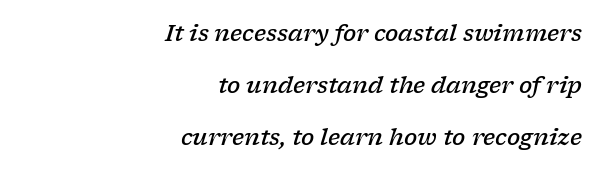
Leading: increased. Words appear dense and cohesive because spacing is normal. What weight is shown? A semibold, between regular and bold. Underlining? Definitely not there. Typeset ragged left — the right edge is the straight one. Designer's note — italics engaged.
